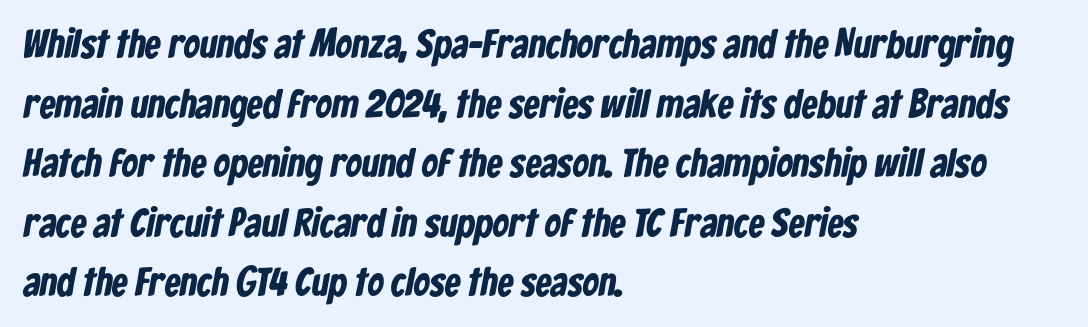
Nothing sits at the stroke ends, so this counts as sans-serif. The text block is weighted toward the left margin, trailing off unevenly rightward. Strong, thick strokes mark this as bold type. The face used here is proportionally spaced, like ordinary book or web type. Whoever set this chose a conventional vertical rhythm. Observe the ordinary spacing: letters are neighbours, not strangers.
